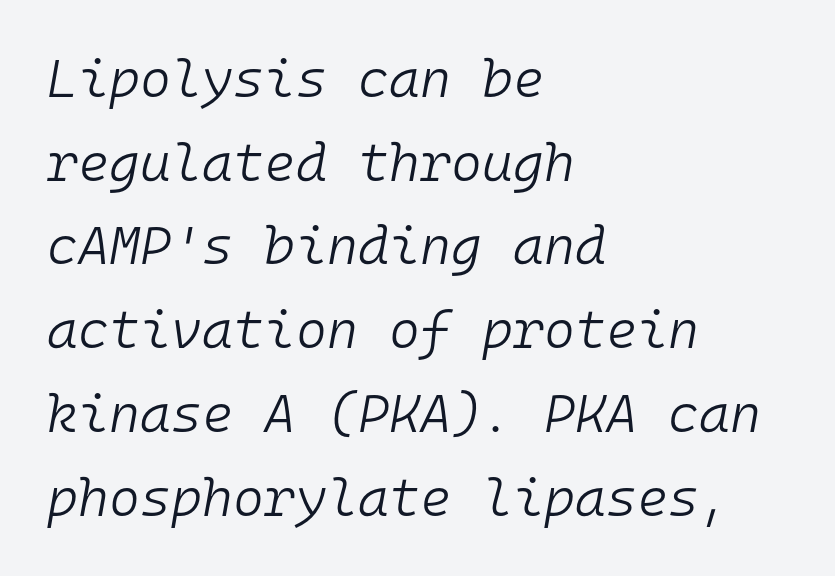
The image shows 53 px light type, italic (leaning right), monospaced; set left-aligned, normal line spacing (1.58x), normal letter spacing, not underlined; low stroke contrast and a medium x-height.
